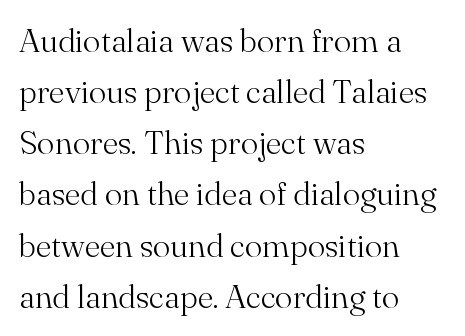
The image shows 33 px light serif type, upright; set left-aligned, normal line spacing (1.55x), normal letter spacing, not underlined; medium stroke contrast and a small x-height.
